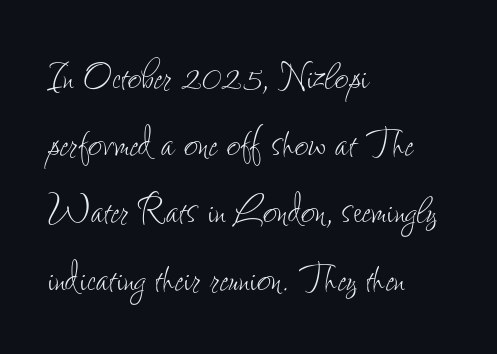
Proportional: the letters do not fall into vertical columns. Baseline-to-baseline distance is the conventional proportion of letter height. The ragged edge is on the right, which tells us the setting is flush left. Type without underlining. This sample uses plain, unmodified letter spacing.
